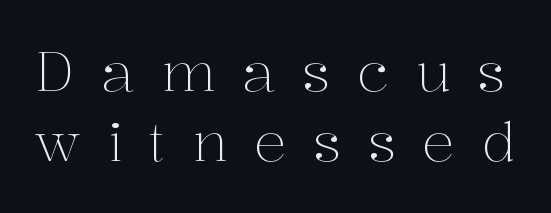
The space between consecutive lines is moderate. The letterforms stand isolated, each surrounded by extra space. Think of a printed novel: that variable character pitch is what you see here. Type without underlining. The glyphs in this specimen are seriffed.
